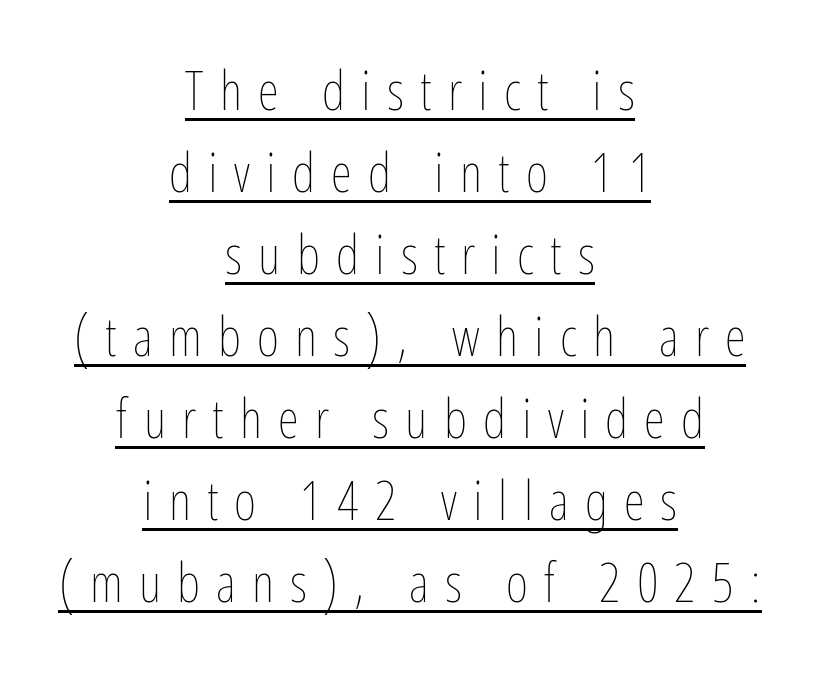
The image shows 54 px thin, condensed type, upright; set centered, normal line spacing (1.52x), unusually wide letter spacing (+0.3 em), underlined; low stroke contrast and a medium x-height.
